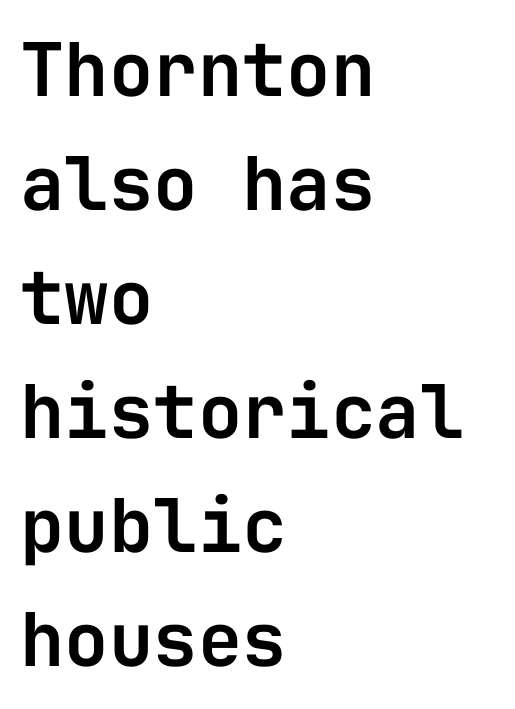
{"serif": "no", "italic": "no", "width": "normal", "stroke_contrast": "low", "x_height": "medium", "monospaced": "yes", "underline": "no", "align": "left", "line_spacing": "normal", "line_spacing_ratio": 1.54, "letter_spacing": "normal", "letter_spacing_em": 0.0, "glyph_px": 74}
